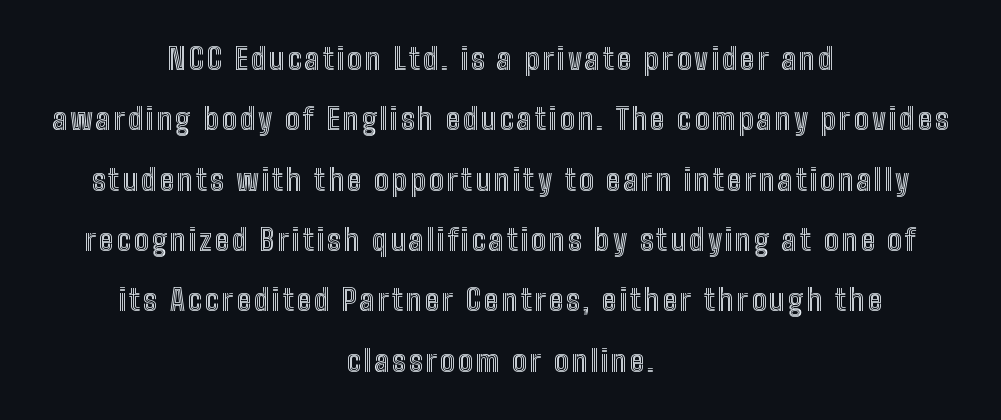
The image shows 29 px condensed type, upright; set centered, loose line spacing (2.08x), not underlined; a medium x-height.
